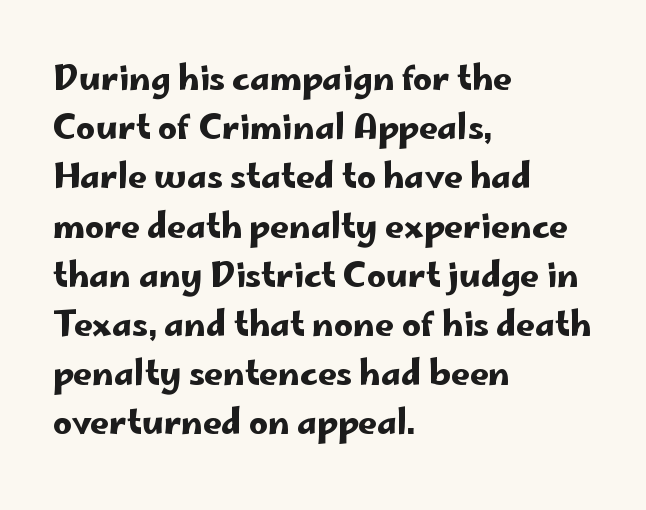
Q: Is the text italic (slanted)? A: No, it is upright.
Q: Is the typeface a serif or a sans-serif typeface? A: Sans-serif.
Q: Is the text underlined? A: No.
Q: How is the paragraph aligned? A: Left-aligned.
Q: Is the spacing between letters normal or unusually wide? A: Normal.
Q: Is the spacing between lines tight, normal or loose? A: Normal.
Q: Width (condensed, normal, or wide)? A: Wide.
Q: Stroke contrast? A: Low.
Q: x-height? A: Small.
Q: Monospaced? A: No.
